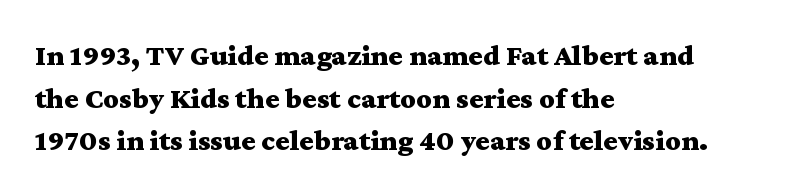
Reading down the block, your eye returns to a fixed left position each line. Looks like regular typesetting: each glyph gets only the width it needs. Nobody touched the tracking dial on this one. To sum up the face: it has serifs. If you measured baseline to baseline, you'd find a middling distance.
